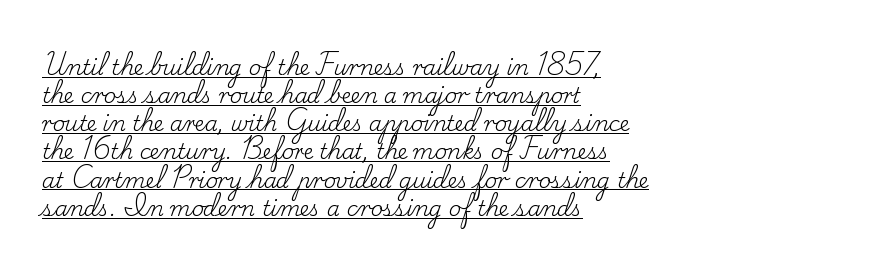
The image shows 21 px text type; set left-aligned, normal line spacing (1.34x), normal letter spacing, underlined.
